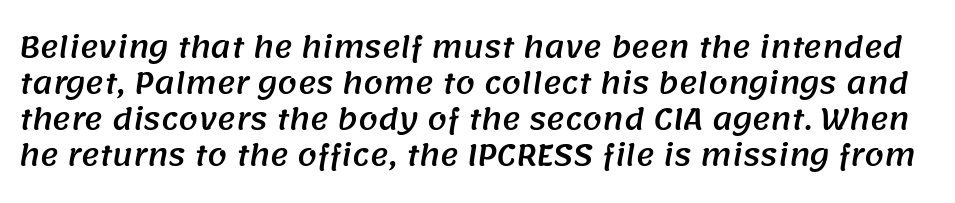
Check under the words: just untouched page. Compared with typical paragraphs, the rows here are spaced about the same. Compared with typical body copy, the letter spacing here is the same. This sample has the flowing, uneven cadence of proportional lettering.
